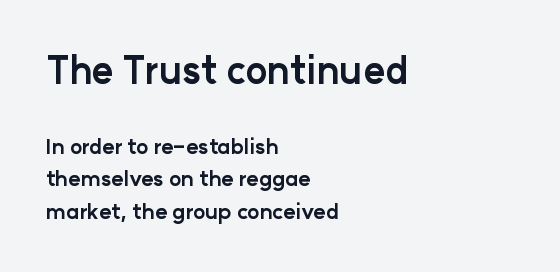
{"serif": "no", "italic": "no", "bold": "yes", "weight": "bold", "width": "normal", "stroke_contrast": "low", "x_height": "medium", "monospaced": "no", "underline": "no", "align": "left", "line_spacing": "normal", "line_spacing_ratio": 1.55, "letter_spacing": "normal", "letter_spacing_em": 0.0, "larger_block": "first", "size_ratio": 1.76, "glyph_px": 37}
